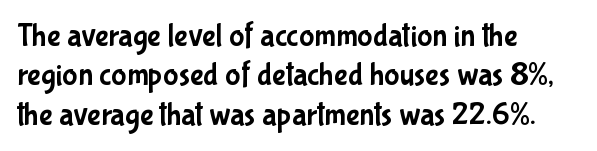
The face used here is rendered with its standard letterfit. Unlike a traditional serif, this face leaves its strokes unadorned. Every row of glyphs begins at an identical x-position on the left. Plain, unruled lines of type.
